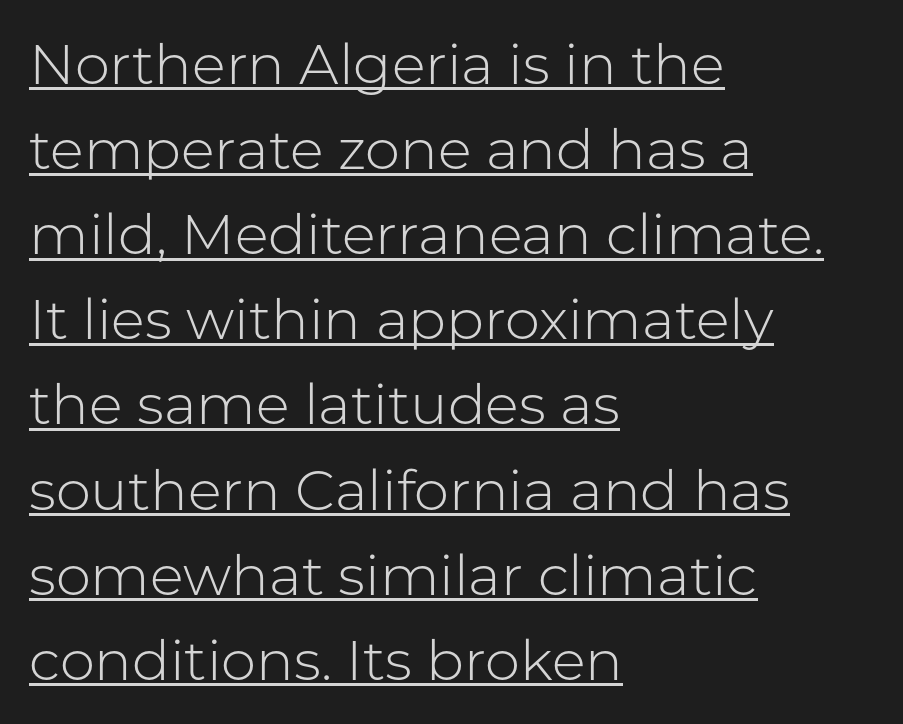
The image shows 56 px light sans-serif type, upright; set left-aligned, normal line spacing (1.52x), normal letter spacing, underlined; low stroke contrast and a medium x-height.
